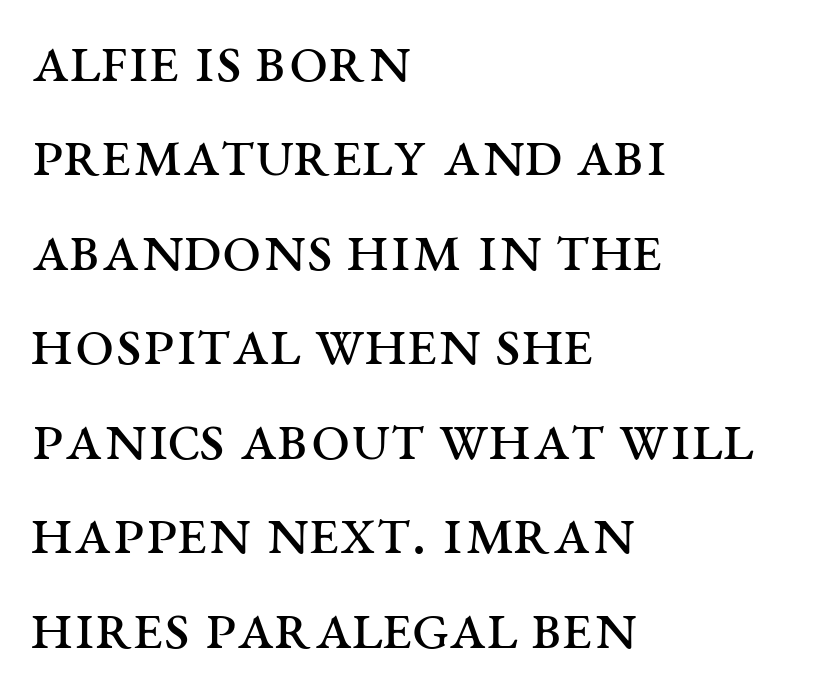
Q: Is the text bold? A: No.
Q: Is the text italic (slanted)? A: No, it is upright.
Q: Is the typeface a serif or a sans-serif typeface? A: Serif.
Q: Is the text underlined? A: No.
Q: How is the paragraph aligned? A: Left-aligned.
Q: Is the spacing between letters normal or unusually wide? A: Normal.
Q: Is the spacing between lines tight, normal or loose? A: Normal.
Q: Width (condensed, normal, or wide)? A: Wide.
Q: Stroke contrast? A: Medium.
Q: x-height? A: Large.
Q: Monospaced? A: No.
